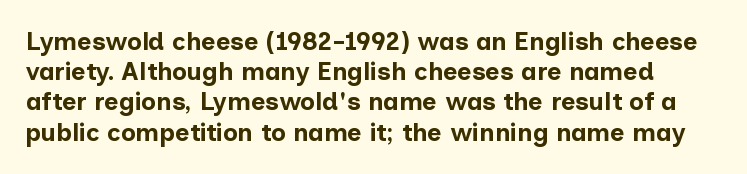
{"italic": "no", "bold": "yes", "underline": "no", "line_spacing_ratio": 1.21, "letter_spacing": "normal", "letter_spacing_em": 0.0, "glyph_px": 25}
